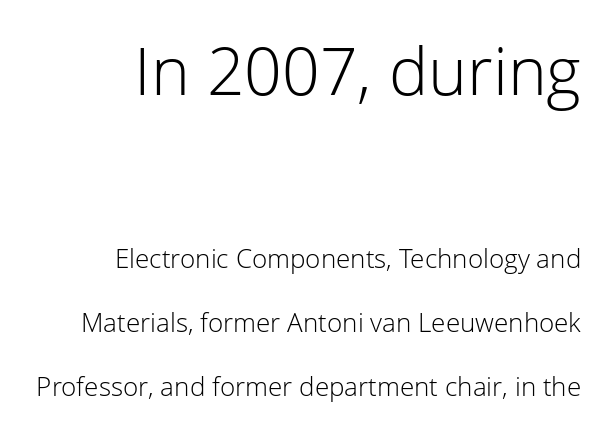
{"serif": "no", "italic": "no", "bold": "no", "weight": "light", "width": "normal", "stroke_contrast": "low", "x_height": "medium", "monospaced": "no", "underline": "no", "align": "right", "line_spacing": "loose", "line_spacing_ratio": 2.47, "letter_spacing": "normal", "letter_spacing_em": 0.0, "larger_block": "first", "size_ratio": 2.54, "glyph_px": 66}
